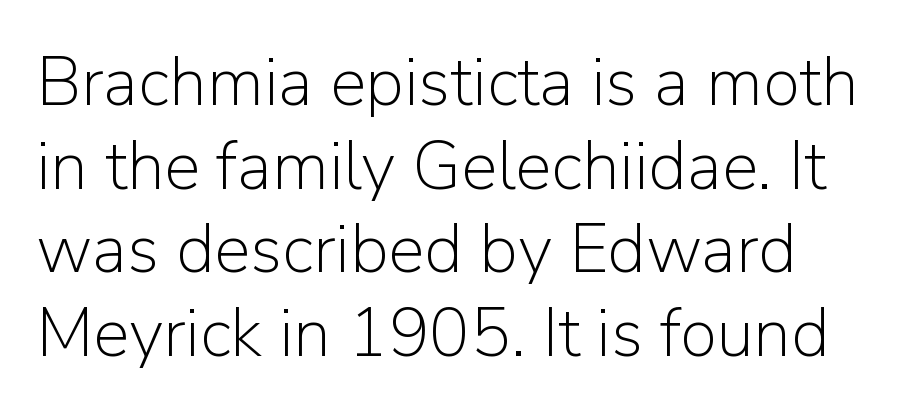
Q: Is the text bold? A: No.
Q: Is the text italic (slanted)? A: No, it is upright.
Q: Is the typeface a serif or a sans-serif typeface? A: Sans-serif.
Q: Is the text underlined? A: No.
Q: Is the spacing between letters normal or unusually wide? A: Normal.
Q: Width (condensed, normal, or wide)? A: Normal.
Q: Stroke contrast? A: Low.
Q: x-height? A: Medium.
Q: Monospaced? A: No.
